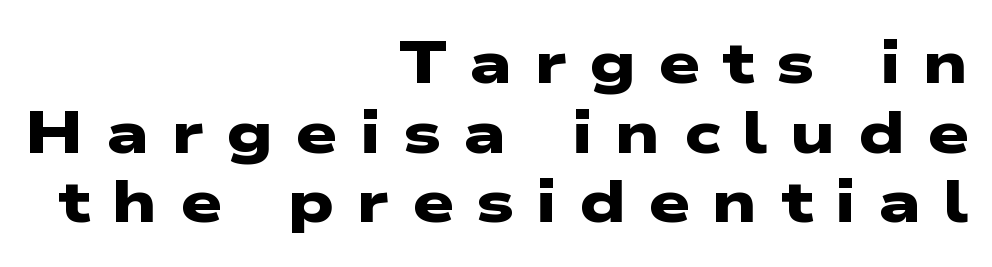
A typesetter would call this proportional, since set widths differ per character. The passage shown has open, widely tracked lettering throughout. Is the block centered? No — it sits flush against the right margin. The area under the type is left untouched. On the weight axis this lands at bold, roughly 700.
